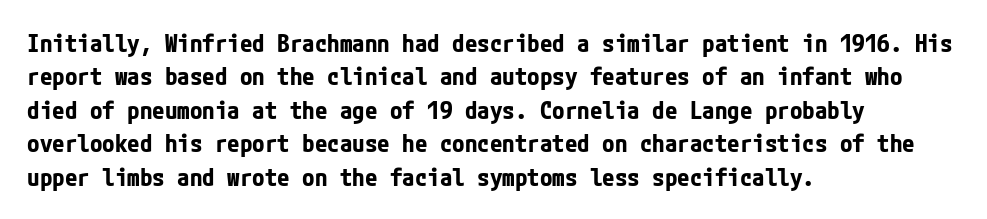
Notice how the passage keeps a crisp vertical edge on the left only. Ordinary non-slanted type is in use. This sample uses plain, unmodified letter spacing. Strong, thick strokes mark this as bold type. Normally led — the rows are evenly, conventionally spaced.
